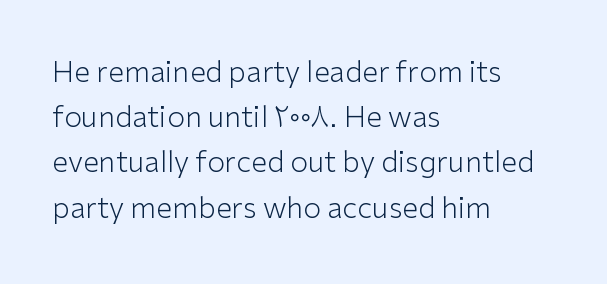
{"serif": "no", "italic": "no", "bold": "no", "weight": "light", "width": "normal", "stroke_contrast": "low", "x_height": "medium", "monospaced": "no", "underline": "no", "align": "left", "line_spacing": "normal", "line_spacing_ratio": 1.56, "letter_spacing": "normal", "letter_spacing_em": 0.0, "glyph_px": 29}
